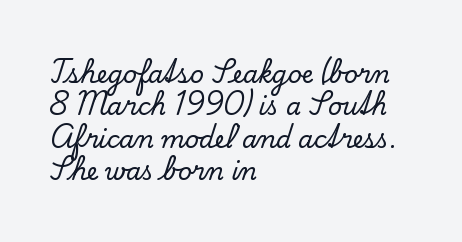
The image shows 24 px text type; set left-aligned, normal line spacing (1.35x), normal letter spacing, not underlined.
